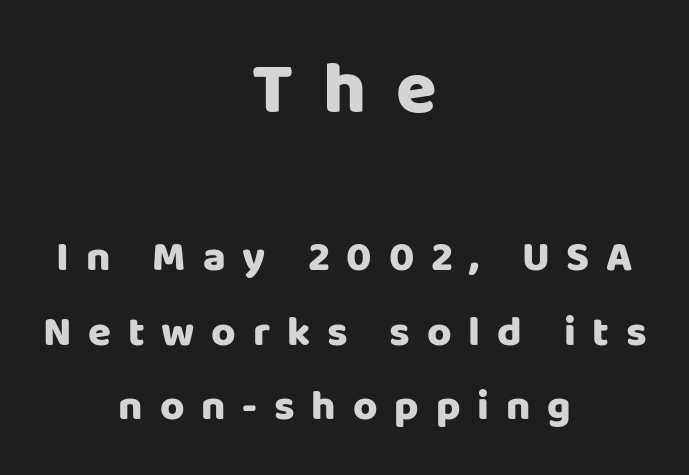
Both edges are ragged and mirror each other, which tells us the setting is centered. The glyphs are unaccompanied by any horizontal stroke below them. Loose tracking; the words dissolve into strings of separated letters. Note the varied advance widths — an 'i' is clearly narrower than an 'm'. These lines were composed using upright roman letters.
